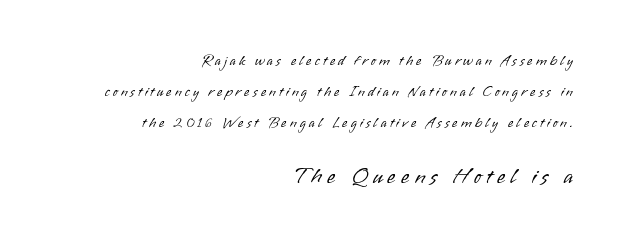
The image shows 22 px text type; set right-aligned, loose line spacing (2.23x), unusually wide letter spacing (+0.22 em), not underlined; the second (bottom) block is 1.57x larger.
